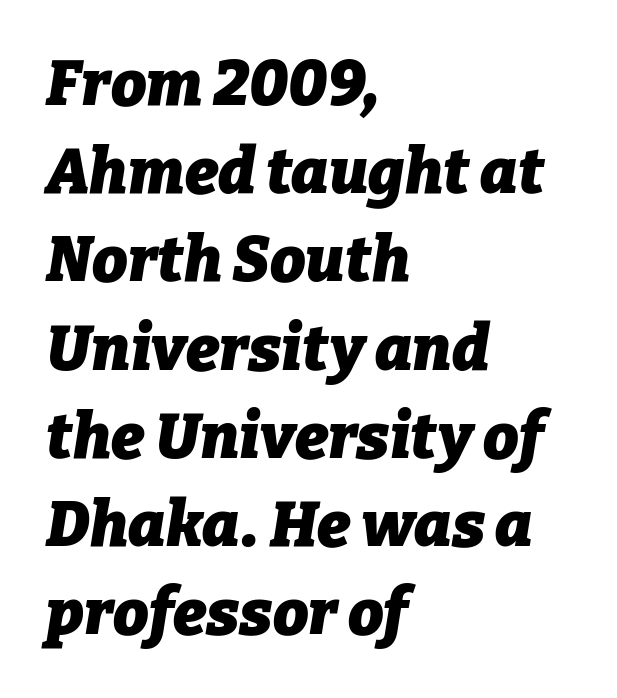
If you measured baseline to baseline, you'd find a middling distance. The glyphs look as if they've been sheared to an angle. A bare baseline throughout the passage. What stands out about the letter spacing? Nothing — it is the standard amount. The face used here is proportionally spaced, like ordinary book or web type. Is the block centered? No — it sits flush against the left margin.
